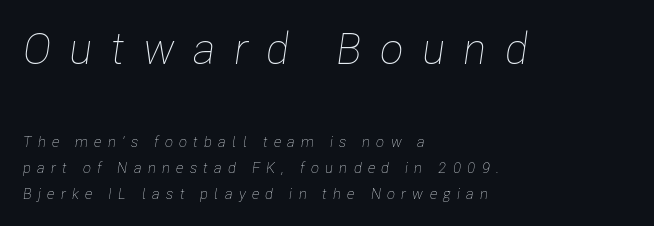
Q: Is the text bold? A: No.
Q: Is the text italic (slanted)? A: Yes, it leans right by about 8 degrees.
Q: Is the text underlined? A: No.
Q: How is the paragraph aligned? A: Left-aligned.
Q: Is the spacing between letters normal or unusually wide? A: Unusually wide.
Q: Which block of text is set in a larger size, the first (top) or the second (bottom)? A: The first (top) one.
Q: Width (condensed, normal, or wide)? A: Condensed.
Q: Stroke contrast? A: Low.
Q: x-height? A: Medium.
Q: Monospaced? A: No.
